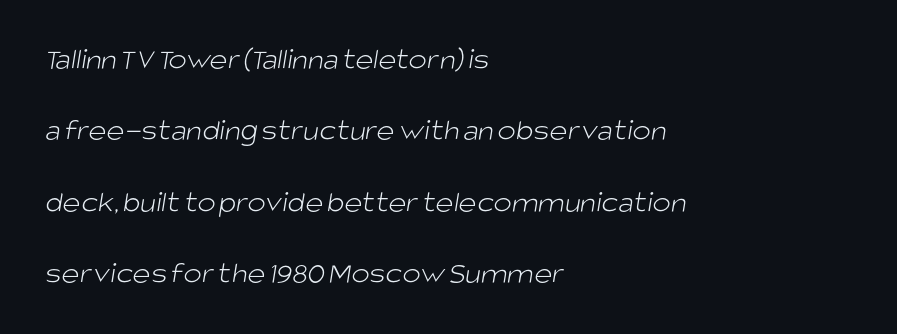
{"serif": "no", "bold": "no", "weight": "light", "width": "normal", "stroke_contrast": "low", "x_height": "large", "monospaced": "no", "underline": "no", "align": "left", "line_spacing": "loose", "line_spacing_ratio": 2.3, "letter_spacing": "normal", "letter_spacing_em": 0.0, "glyph_px": 31}
